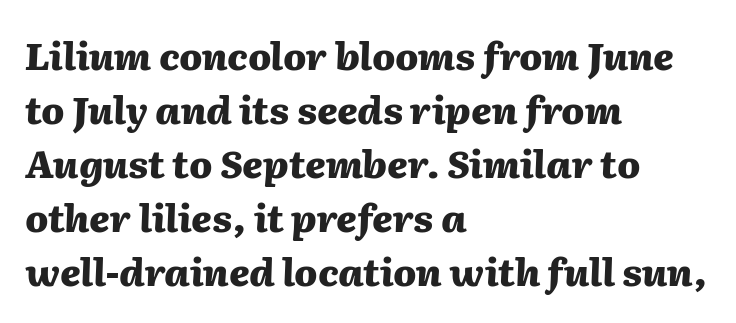
{"italic": "yes", "lean": "right", "slant_degrees": 2, "bold": "yes", "weight": "heavy", "width": "normal", "stroke_contrast": "medium", "x_height": "medium", "monospaced": "no", "underline": "no", "align": "left", "line_spacing": "normal", "line_spacing_ratio": 1.42, "letter_spacing": "normal", "letter_spacing_em": 0.0, "glyph_px": 38}
